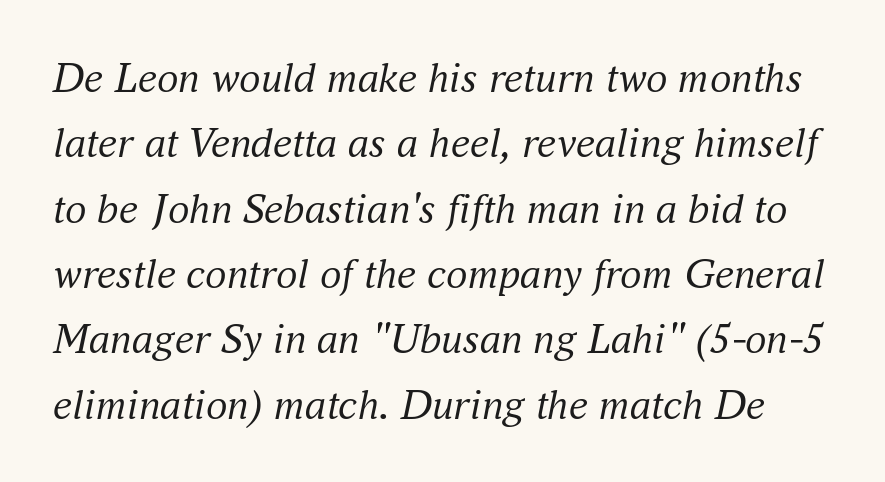
Q: Is the text bold? A: No.
Q: Is the text italic (slanted)? A: Yes, it leans right by about 16 degrees.
Q: Is the typeface a serif or a sans-serif typeface? A: Serif.
Q: Is the text underlined? A: No.
Q: Is the spacing between letters normal or unusually wide? A: Normal.
Q: Is the spacing between lines tight, normal or loose? A: Normal.
Q: Width (condensed, normal, or wide)? A: Normal.
Q: Stroke contrast? A: Medium.
Q: x-height? A: Small.
Q: Monospaced? A: No.
